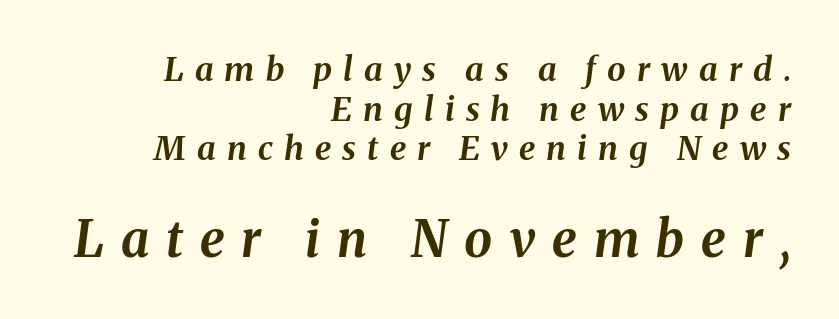
Q: Is the text bold? A: Yes.
Q: Is the text italic (slanted)? A: Yes, it leans right by about 8 degrees.
Q: Is the text underlined? A: No.
Q: How is the paragraph aligned? A: Right-aligned.
Q: Is the spacing between letters normal or unusually wide? A: Unusually wide.
Q: Which block of text is set in a larger size, the first (top) or the second (bottom)? A: The second (bottom) one.
Q: Width (condensed, normal, or wide)? A: Normal.
Q: Stroke contrast? A: Medium.
Q: x-height? A: Medium.
Q: Monospaced? A: No.
